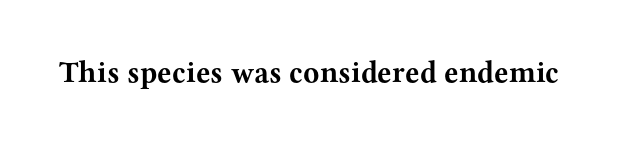
{"serif": "yes", "italic": "no", "bold": "yes", "weight": "bold", "width": "wide", "stroke_contrast": "medium", "x_height": "medium", "monospaced": "no", "underline": "no", "letter_spacing": "normal", "letter_spacing_em": 0.0, "glyph_px": 30}
